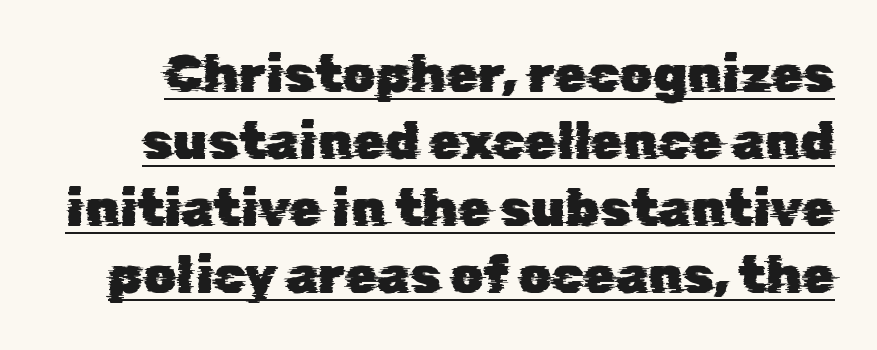
Observe the ordinary spacing: letters are neighbours, not strangers. Caption: lettering with a line underneath. Does the type have serifs? No, each stem ends abruptly. If you measured baseline to baseline, you'd find a middling distance. Here the designer chose a conventional face with non-uniform glyph widths.
